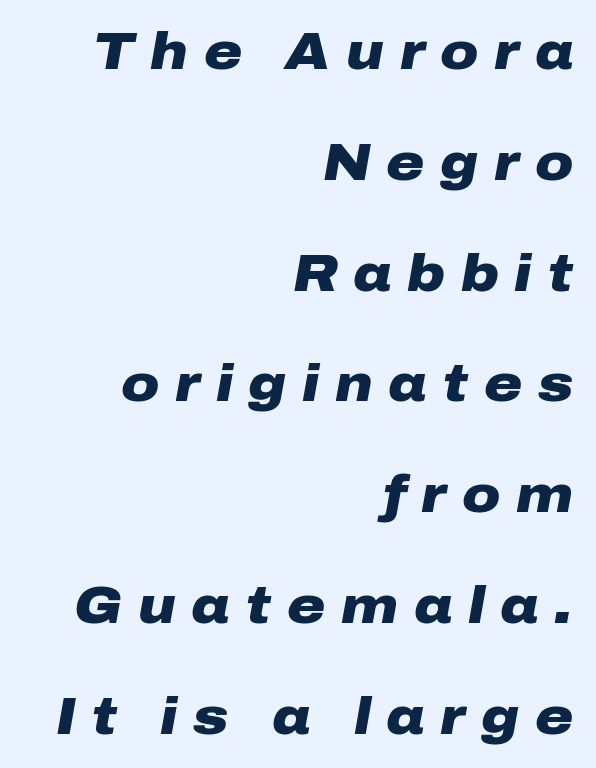
Successive baselines arrive slowly, with a big drop between each. Between one letter and the next there's a generous, obvious gap. Character widths vary here, with narrow letters taking less room than wide ones. On the weight axis this lands at bold, roughly 700. When letters slant like this, we call the style italic.
